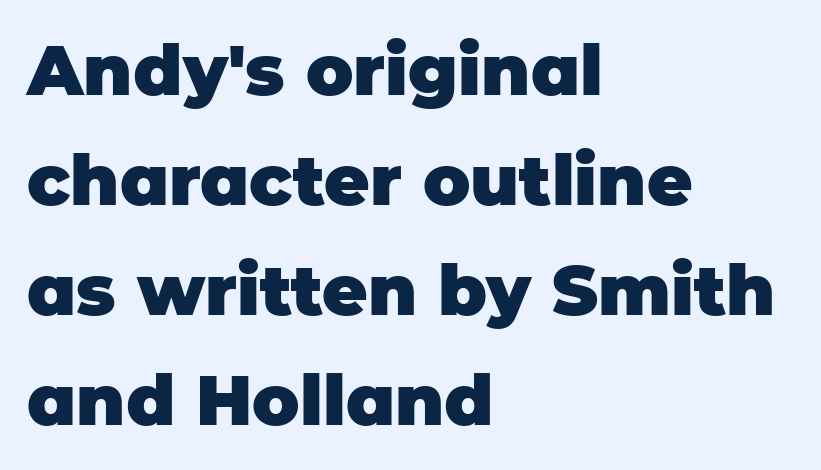
{"serif": "no", "italic": "no", "bold": "yes", "weight": "heavy", "width": "normal", "stroke_contrast": "low", "x_height": "large", "monospaced": "no", "underline": "no", "align": "left", "line_spacing": "normal", "line_spacing_ratio": 1.57, "letter_spacing": "normal", "letter_spacing_em": 0.0, "glyph_px": 70}
